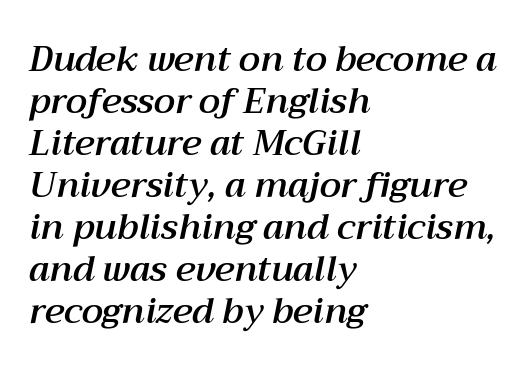
Looks like regular typesetting: each glyph gets only the width it needs. Notice how the passage keeps a crisp vertical edge on the left only. Clear beneath every line of the passage. If you drew a line through each stem, it would be angled. The tracking reads as untouched default to a designer's eye.
